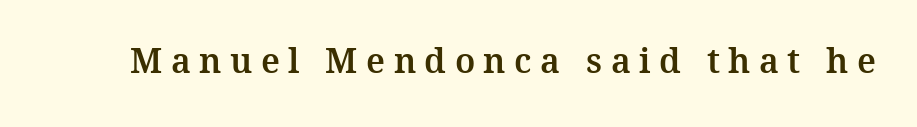
Q: Is the text italic (slanted)? A: No, it is upright.
Q: Is the typeface a serif or a sans-serif typeface? A: Serif.
Q: Is the text underlined? A: No.
Q: Is the spacing between letters normal or unusually wide? A: Unusually wide.
Q: Width (condensed, normal, or wide)? A: Normal.
Q: Stroke contrast? A: Medium.
Q: x-height? A: Medium.
Q: Monospaced? A: No.
